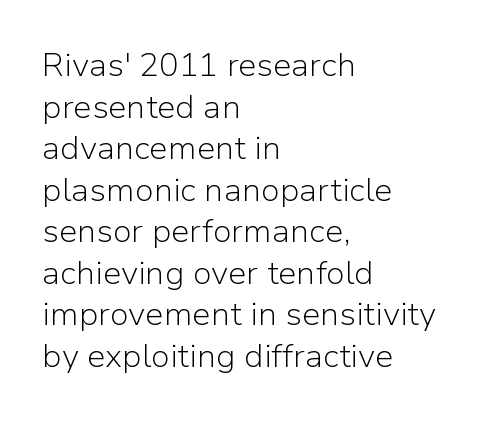
The image shows 33 px light sans-serif type, upright; set left-aligned, normal line spacing (1.26x), normal letter spacing, not underlined; low stroke contrast and a medium x-height.
